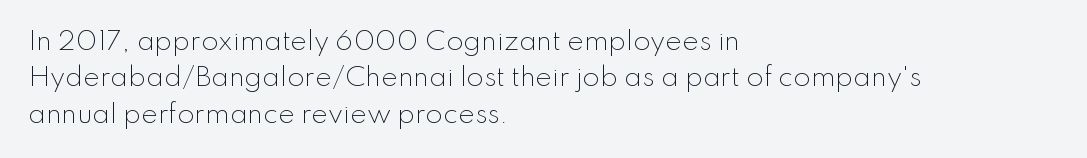
In terms of posture, this sample is upright. The passage shown has conventional tracking throughout. The zone under the glyphs is completely vacant. The lines are quadded left. These glyphs show unthickened strokes, regular width or finer. Rows of type keep a routine distance in the vertical direction.
